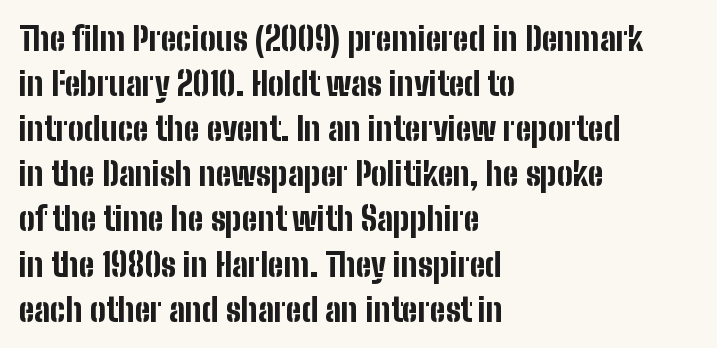
Q: Is the text bold? A: Yes.
Q: Is the text italic (slanted)? A: No, it is upright.
Q: Is the typeface a serif or a sans-serif typeface? A: Sans-serif.
Q: Is the text underlined? A: No.
Q: How is the paragraph aligned? A: Left-aligned.
Q: Is the spacing between letters normal or unusually wide? A: Normal.
Q: Is the spacing between lines tight, normal or loose? A: Normal.
Q: Width (condensed, normal, or wide)? A: Condensed.
Q: Stroke contrast? A: Low.
Q: x-height? A: Medium.
Q: Monospaced? A: No.
